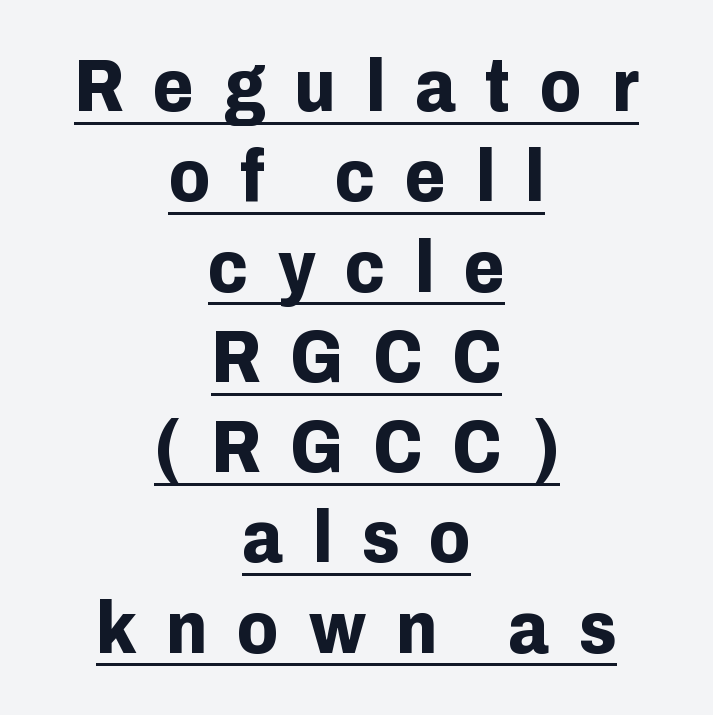
Q: Is the text bold? A: Yes.
Q: Is the text italic (slanted)? A: No, it is upright.
Q: Is the typeface a serif or a sans-serif typeface? A: Sans-serif.
Q: Is the text underlined? A: Yes.
Q: How is the paragraph aligned? A: Centered.
Q: Is the spacing between letters normal or unusually wide? A: Unusually wide.
Q: Width (condensed, normal, or wide)? A: Normal.
Q: Stroke contrast? A: Low.
Q: x-height? A: Medium.
Q: Monospaced? A: No.
